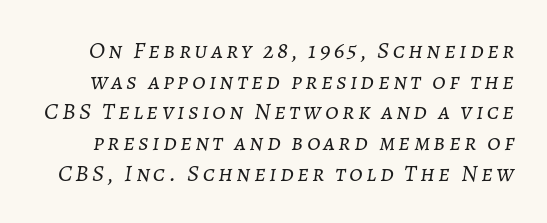
Q: Is the text bold? A: No.
Q: Is the text italic (slanted)? A: Yes, it leans right by about 7 degrees.
Q: Is the text underlined? A: No.
Q: Is the spacing between lines tight, normal or loose? A: Normal.
